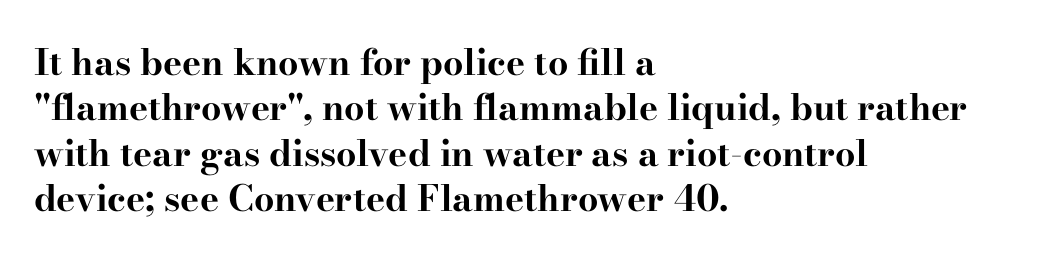
The paragraph has a hard left edge and a soft right edge. Anything drawn beneath the words? Only blank space. This rendering leaves character spacing at its baseline value. This sample uses a serif face.
